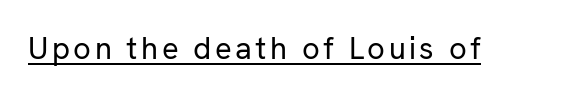
The passage shown is typeset with a sans-serif family. Glance below the letters and you will spot a drawn line. Character widths vary here, with narrow letters taking less room than wide ones. Posture: straight, roman, zero tilt. Weight class: somewhere from thin through regular.
